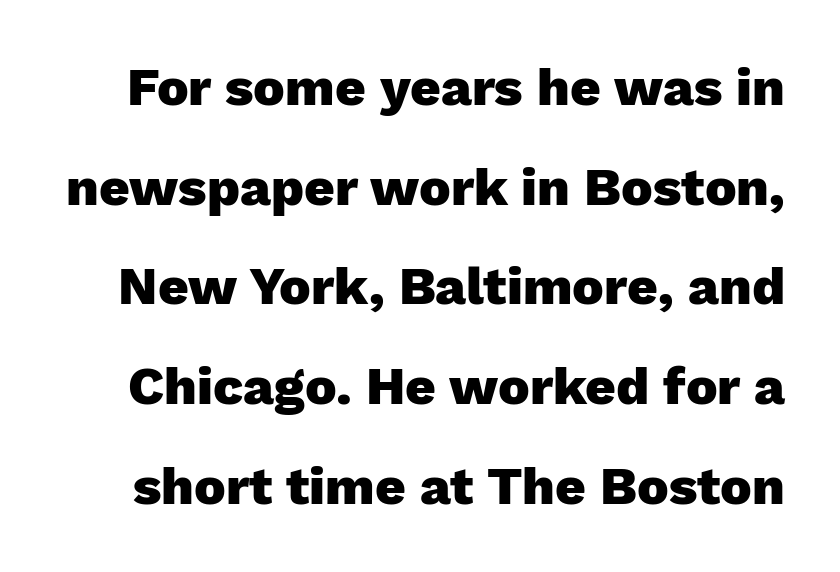
Q: Is the text bold? A: Yes.
Q: Is the text italic (slanted)? A: No, it is upright.
Q: Is the typeface a serif or a sans-serif typeface? A: Sans-serif.
Q: Is the text underlined? A: No.
Q: Is the spacing between letters normal or unusually wide? A: Normal.
Q: Width (condensed, normal, or wide)? A: Normal.
Q: Stroke contrast? A: Low.
Q: x-height? A: Medium.
Q: Monospaced? A: No.
